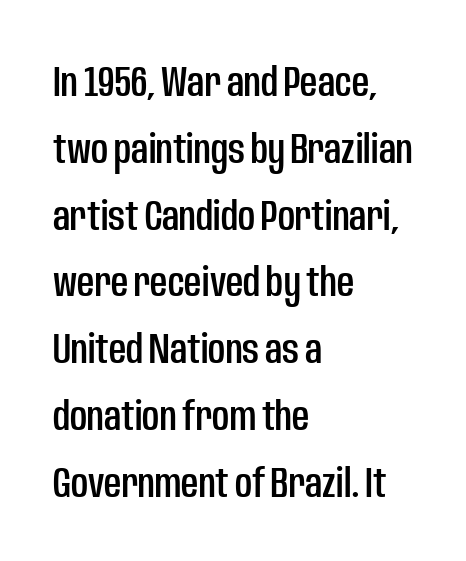
The glyphs in this specimen are sans serif. Students, note that the glyphs here touch the page at normal intervals. Normally led — the rows are evenly, conventionally spaced. This is roman type, the default non-slanted kind. These lines are set flush left with a ragged right edge. The rendering uses natural spacing where letterforms have individual widths.
